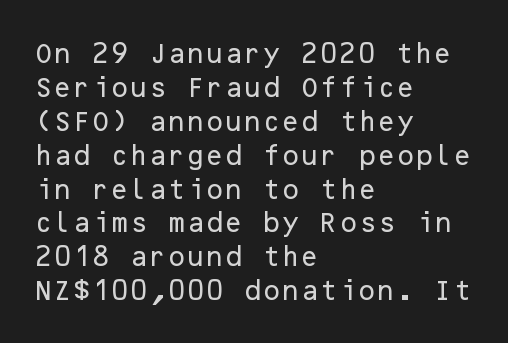
{"italic": "no", "underline": "no", "align": "left", "line_spacing": "normal", "line_spacing_ratio": 1.54, "letter_spacing": "normal", "letter_spacing_em": 0.0, "glyph_px": 22}
